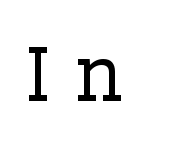
The image shows 78 px regular-weight serif type, upright; set unusually wide letter spacing (+0.32 em), not underlined; low stroke contrast and a medium x-height.
